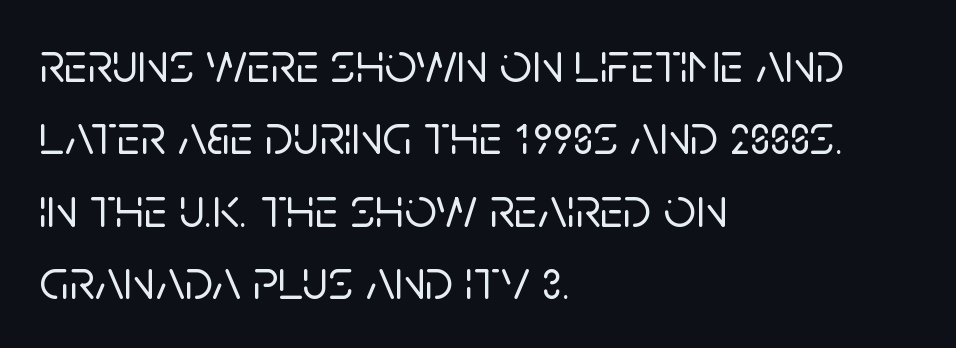
{"serif": "no", "italic": "no", "width": "normal", "stroke_contrast": "low", "x_height": "large", "monospaced": "no", "underline": "no", "align": "left", "line_spacing": "normal", "line_spacing_ratio": 1.27, "letter_spacing": "normal", "letter_spacing_em": 0.0, "glyph_px": 57}
